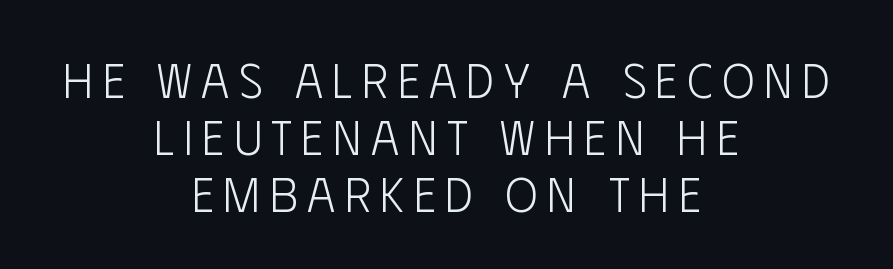
The image shows 49 px light, condensed sans-serif type, upright; set centered, line spacing 1.16x, not underlined; low stroke contrast and a large x-height.
